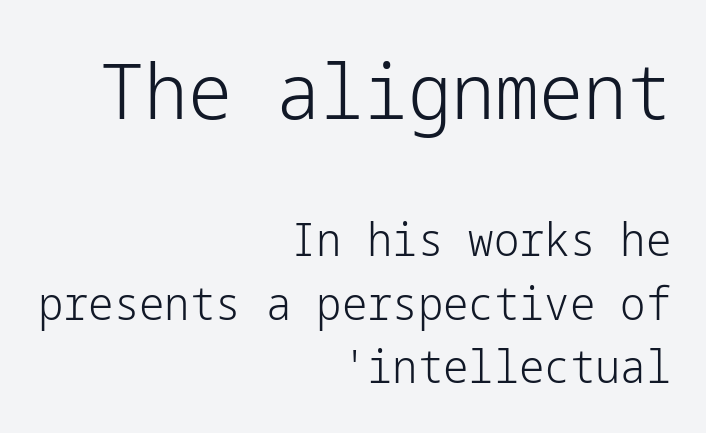
Q: Is the text bold? A: No.
Q: Is the text italic (slanted)? A: No, it is upright.
Q: Is the typeface a serif or a sans-serif typeface? A: Sans-serif.
Q: Is the text underlined? A: No.
Q: How is the paragraph aligned? A: Right-aligned.
Q: Is the spacing between letters normal or unusually wide? A: Normal.
Q: Is the spacing between lines tight, normal or loose? A: Normal.
Q: Which block of text is set in a larger size, the first (top) or the second (bottom)? A: The first (top) one.
Q: Width (condensed, normal, or wide)? A: Normal.
Q: Stroke contrast? A: Low.
Q: x-height? A: Medium.
